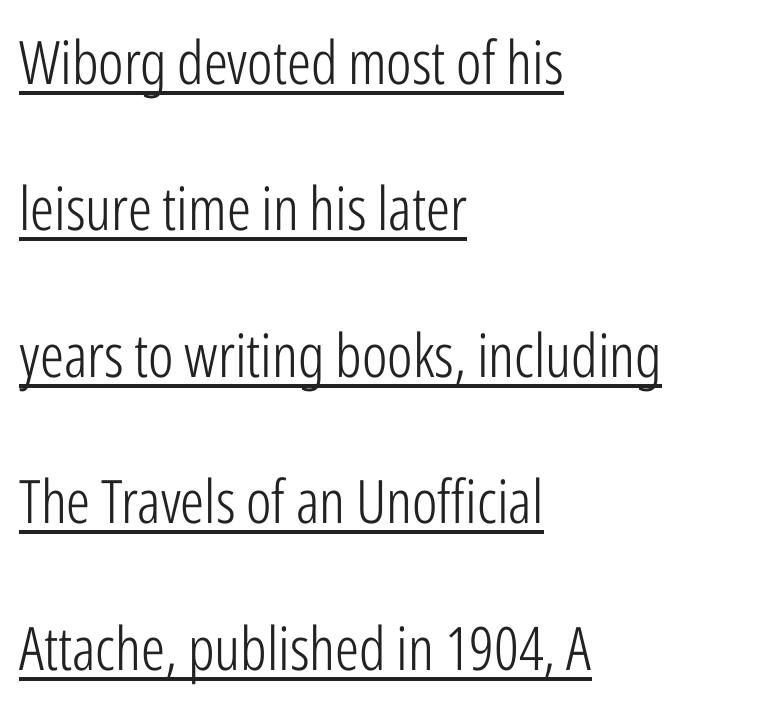
Underlined type. Does extra space separate the letters? No, they use regular spacing. The typeface has the unassuming heft of standard copy or less. Think of a printed novel: that variable character pitch is what you see here.
